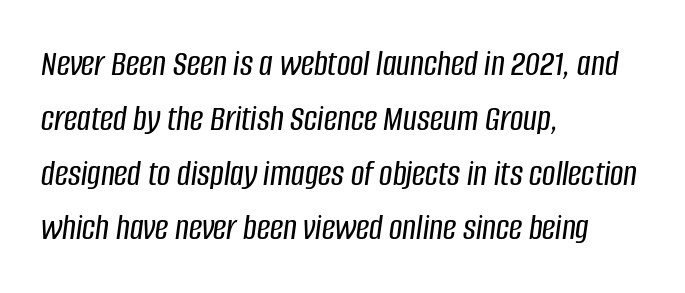
{"italic": "yes", "lean": "right", "slant_degrees": 8, "width": "condensed", "stroke_contrast": "low", "x_height": "large", "monospaced": "no", "underline": "no", "align": "left", "line_spacing": "normal", "line_spacing_ratio": 1.48, "letter_spacing": "normal", "letter_spacing_em": 0.0, "glyph_px": 37}
